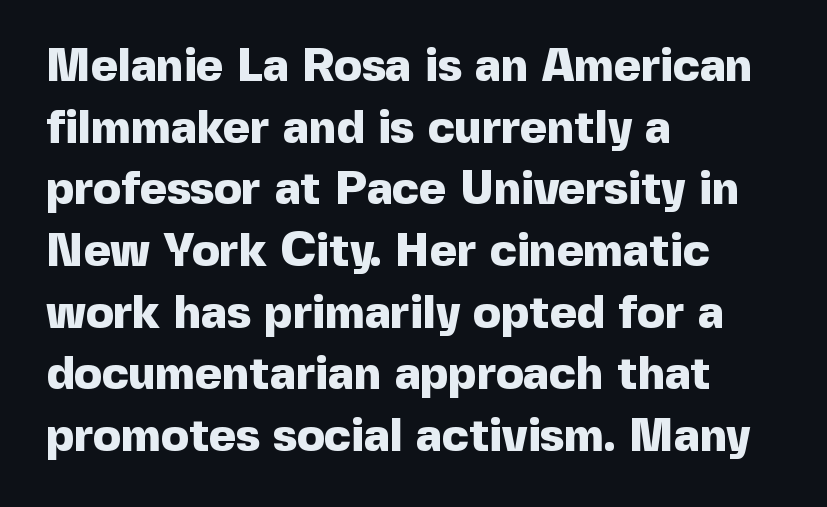
Q: Is the text bold? A: Yes.
Q: Is the text italic (slanted)? A: No, it is upright.
Q: Is the typeface a serif or a sans-serif typeface? A: Sans-serif.
Q: Is the text underlined? A: No.
Q: How is the paragraph aligned? A: Left-aligned.
Q: Is the spacing between letters normal or unusually wide? A: Normal.
Q: Is the spacing between lines tight, normal or loose? A: Normal.
Q: Width (condensed, normal, or wide)? A: Normal.
Q: x-height? A: Medium.
Q: Monospaced? A: No.
